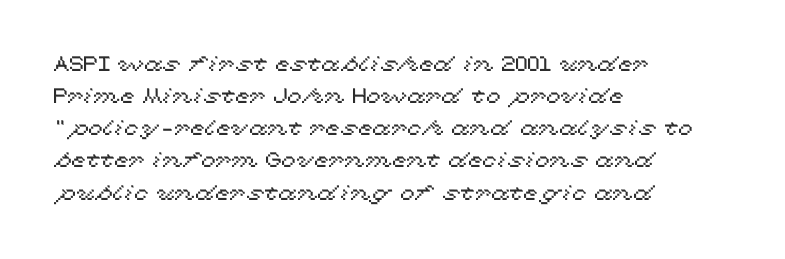
Layout note: lines flush left. The string is rendered with underlining switched off. The line texture is even and compact thanks to regular tracking. The space between consecutive lines is moderate.
